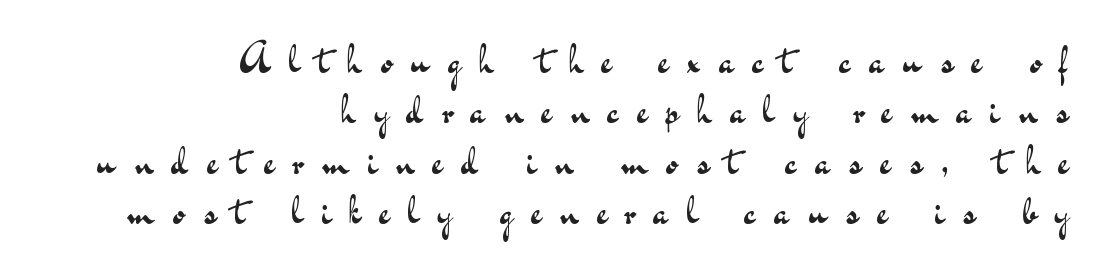
The image shows 41 px regular-weight, wide sans-serif type; set right-aligned, line spacing 1.23x, unusually wide letter spacing (+0.46 em), not underlined; medium stroke contrast and a small x-height.
